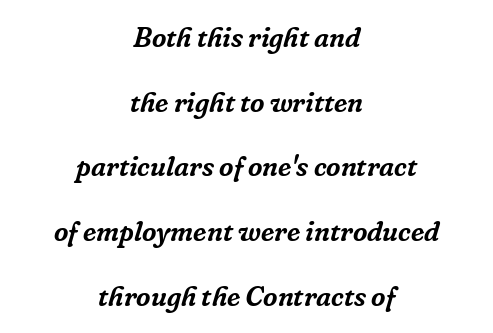
This sample uses a serif face. The compositor balanced each line on the midline. The rendering uses natural spacing where letterforms have individual widths. You can tell it's italic because the verticals aren't actually vertical. The glyphs are unaccompanied by any horizontal stroke below them. There is no visible air inserted between adjacent glyphs.
